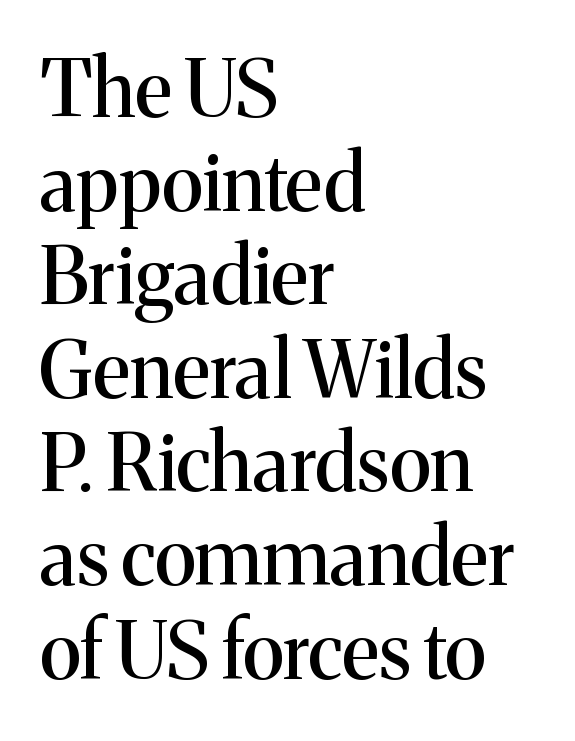
The glyphs in this specimen are seriffed. Anything drawn beneath the words? Only blank space. Varying glyph widths throughout — classic text-font behaviour. Words appear dense and cohesive because spacing is normal.
